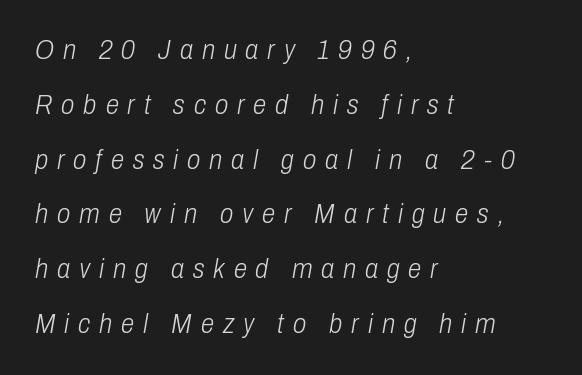
{"italic": "yes", "lean": "right", "slant_degrees": 10, "bold": "no", "underline": "no", "align": "left", "line_spacing": "loose", "line_spacing_ratio": 2.03, "letter_spacing": "wide", "letter_spacing_em": 0.33, "glyph_px": 27}
